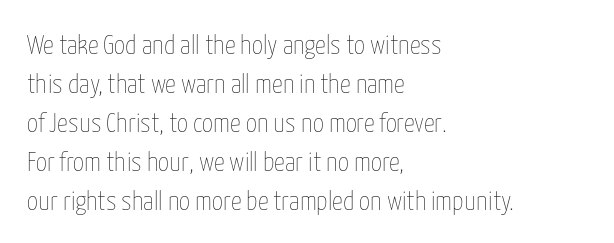
Q: Is the text bold? A: No.
Q: Is the text italic (slanted)? A: No, it is upright.
Q: Is the text underlined? A: No.
Q: How is the paragraph aligned? A: Left-aligned.
Q: Is the spacing between letters normal or unusually wide? A: Normal.
Q: Is the spacing between lines tight, normal or loose? A: Normal.
